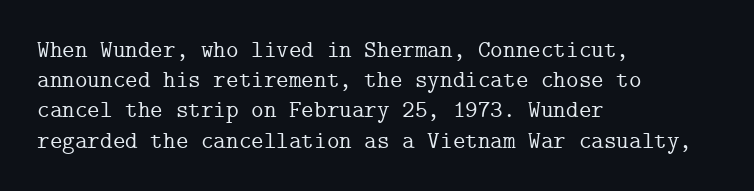
The image shows 24 px text type, upright; set left-aligned, normal line spacing (1.26x), normal letter spacing, not underlined.
